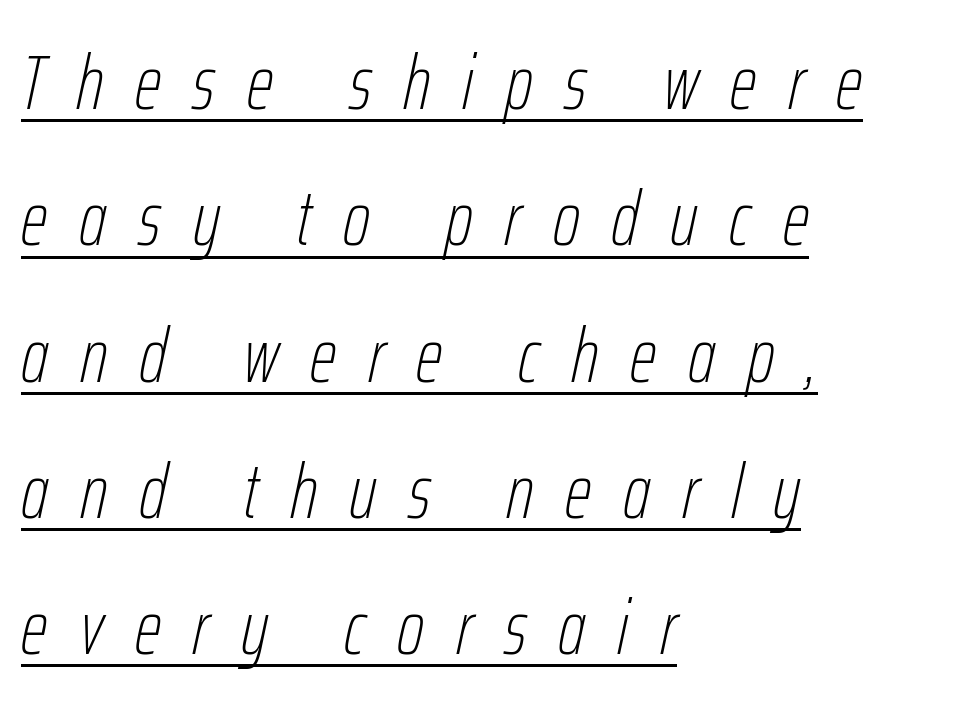
The image shows 77 px thin, condensed type, italic (leaning right); set left-aligned, line spacing 1.77x, unusually wide letter spacing (+0.41 em), underlined; low stroke contrast and a medium x-height.
